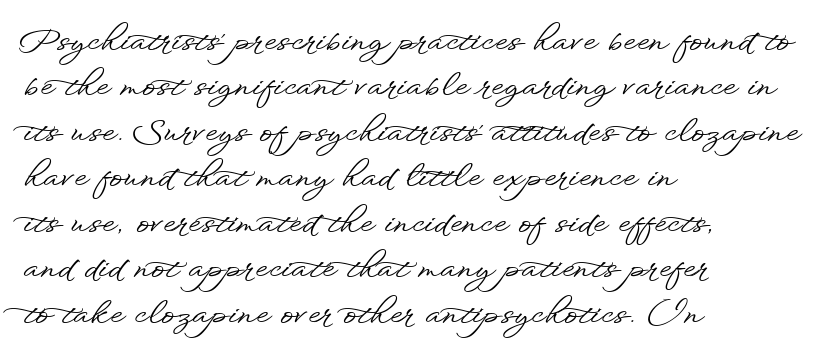
Q: Is the text italic (slanted)? A: Yes.
Q: Is the typeface a serif or a sans-serif typeface? A: Sans-serif.
Q: Is the text underlined? A: No.
Q: How is the paragraph aligned? A: Left-aligned.
Q: Is the spacing between letters normal or unusually wide? A: Normal.
Q: Is the spacing between lines tight, normal or loose? A: Normal.
Q: Width (condensed, normal, or wide)? A: Wide.
Q: Stroke contrast? A: Low.
Q: x-height? A: Small.
Q: Monospaced? A: No.
